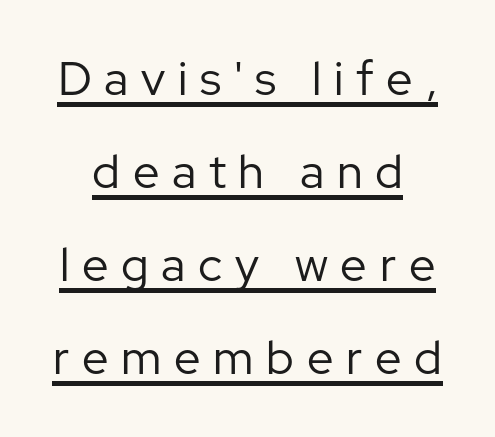
Notice how the stems are strictly vertical — no italics here. The sample's only ornament is a line tracing under the words. Note the varied advance widths — an 'i' is clearly narrower than an 'm'. Nothing heavy about these letters — not bold at all. Successive baselines arrive slowly, with a big drop between each. Serifs: no, the terminals of the letterforms are clean.
